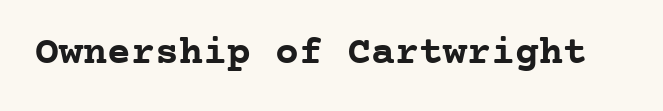
The image shows 40 px semibold serif type, upright, monospaced; set normal letter spacing, not underlined; low stroke contrast and a medium x-height.
